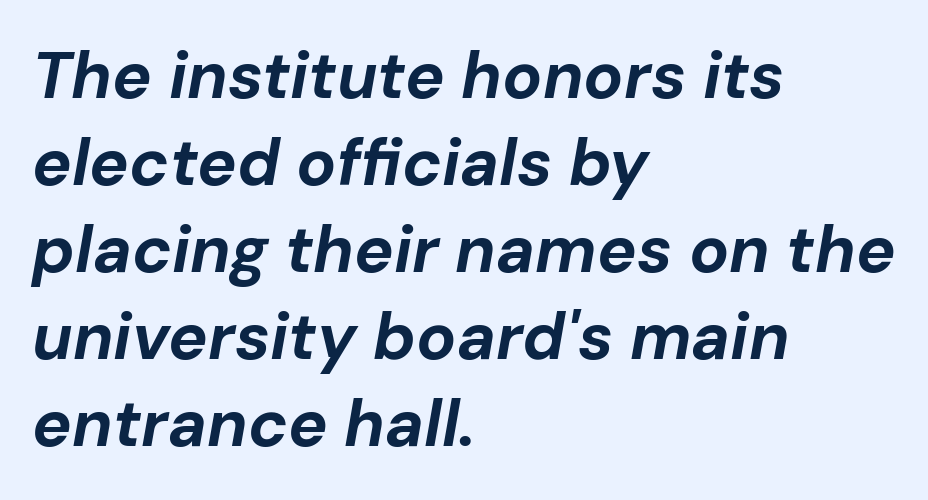
The image shows 66 px bold type, italic (leaning right); set left-aligned, normal line spacing (1.32x), normal letter spacing, not underlined; low stroke contrast and a medium x-height.
